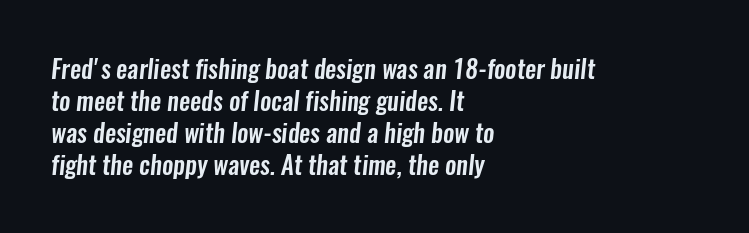
{"underline": "no", "align": "left", "line_spacing": "normal", "line_spacing_ratio": 1.28, "letter_spacing": "normal", "letter_spacing_em": 0.0, "glyph_px": 25}
